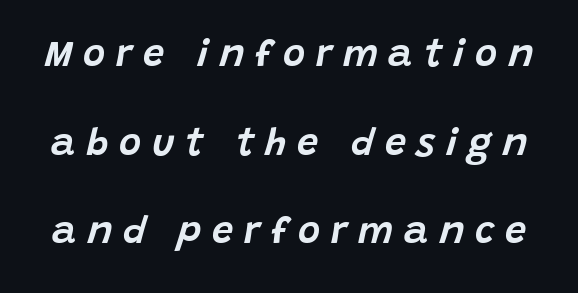
Q: Is the text italic (slanted)? A: Yes, it leans right by about 15 degrees.
Q: Is the text underlined? A: No.
Q: Is the spacing between letters normal or unusually wide? A: Unusually wide.
Q: Is the spacing between lines tight, normal or loose? A: Loose.
Q: Width (condensed, normal, or wide)? A: Normal.
Q: Stroke contrast? A: Low.
Q: x-height? A: Large.
Q: Monospaced? A: No.
